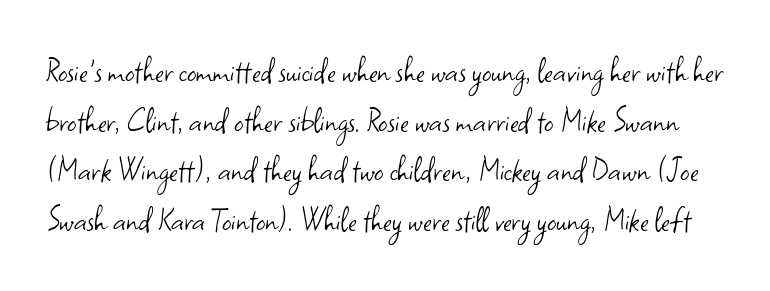
The image shows 37 px light sans-serif type; set normal line spacing (1.34x), normal letter spacing, not underlined; low stroke contrast and a small x-height.
